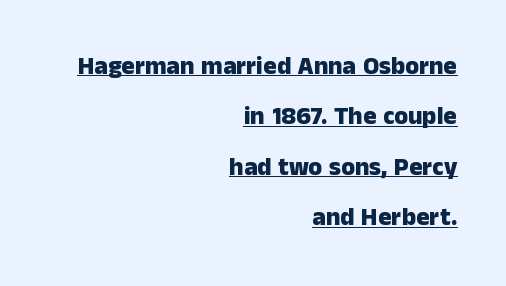
The image shows 25 px bold type, upright; set right-aligned, loose line spacing (2.02x), normal letter spacing, underlined.
